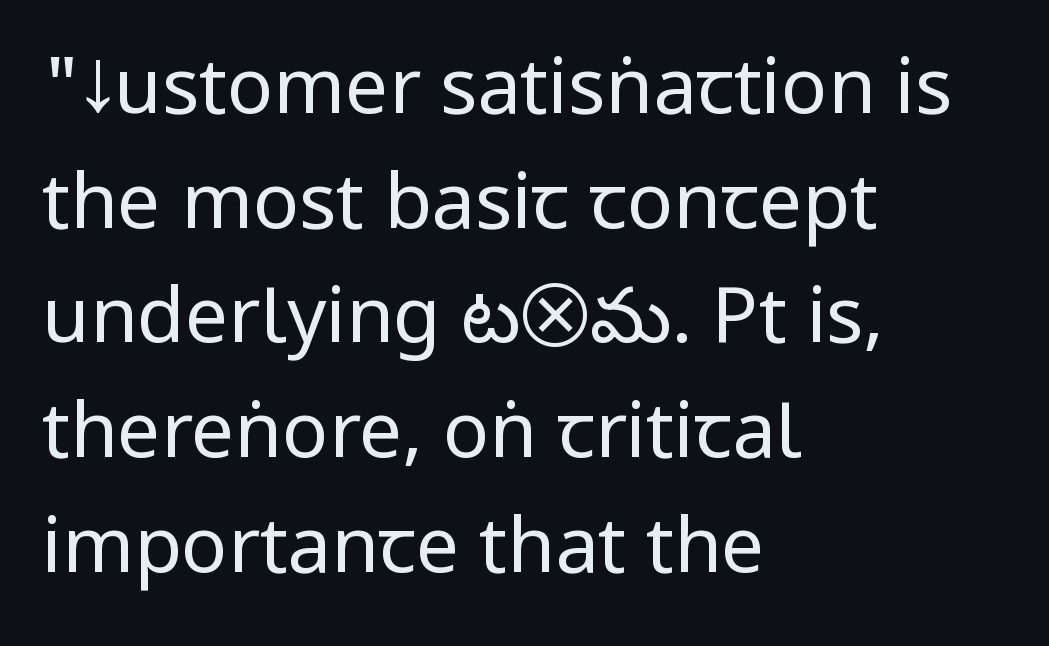
{"serif": "no", "italic": "no", "bold": "no", "weight": "regular", "width": "condensed", "stroke_contrast": "low", "x_height": "large", "monospaced": "no", "underline": "no", "align": "left", "line_spacing": "normal", "line_spacing_ratio": 1.49, "letter_spacing": "normal", "letter_spacing_em": 0.0, "glyph_px": 77}
